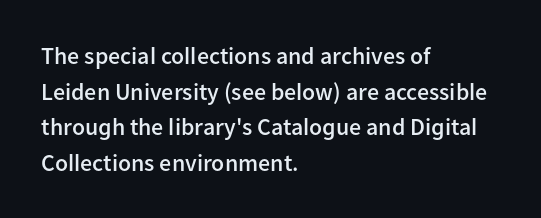
Q: Is the text bold? A: Semi-bold.
Q: Is the text italic (slanted)? A: No, it is upright.
Q: Is the text underlined? A: No.
Q: How is the paragraph aligned? A: Left-aligned.
Q: Is the spacing between letters normal or unusually wide? A: Normal.
Q: Is the spacing between lines tight, normal or loose? A: Normal.
